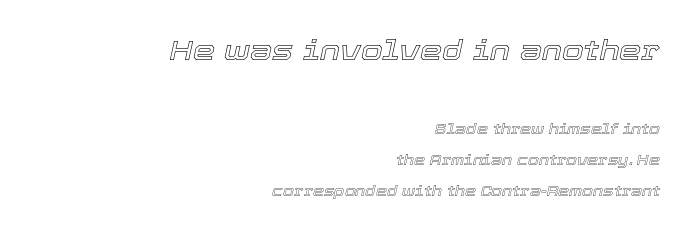
{"italic": "yes", "lean": "right", "slant_degrees": 12, "width": "normal", "x_height": "medium", "monospaced": "no", "underline": "no", "align": "right", "line_spacing": "loose", "line_spacing_ratio": 2.21, "letter_spacing": "normal", "letter_spacing_em": 0.0, "larger_block": "first", "size_ratio": 2.0, "glyph_px": 28}
